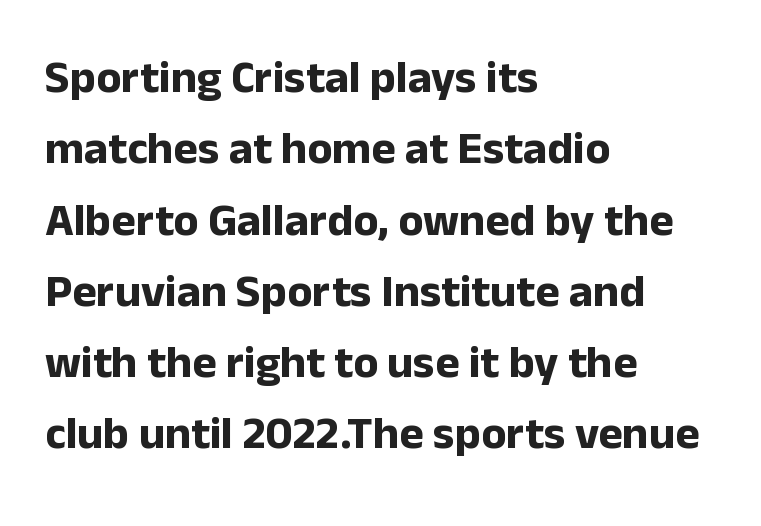
The glyphs in this specimen are sans serif. Short note: letters normally spaced. The rag falls on the right side of this text block. Is the type bold? Yes — the strokes are clearly thick and heavy.
